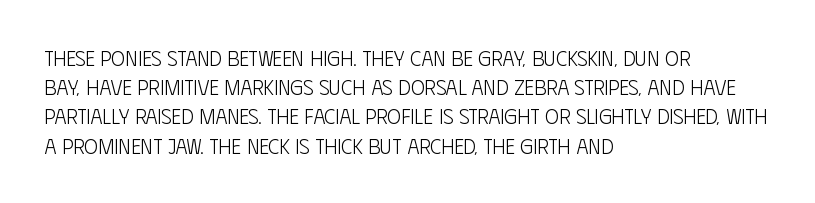
Tracking here is standard; glyphs follow each other at the usual distance. Heft: none added — not bold. These lines are set flush left with a ragged right edge. The letters stand straight up with perfectly vertical stems. Has an underline been added? It has not.
